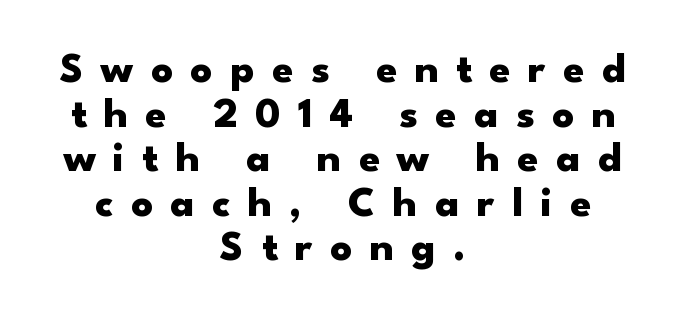
{"serif": "no", "italic": "no", "bold": "yes", "weight": "heavy", "width": "wide", "stroke_contrast": "low", "x_height": "small", "monospaced": "no", "underline": "no", "align": "center", "line_spacing": "tight", "line_spacing_ratio": 1.06, "letter_spacing": "wide", "letter_spacing_em": 0.42, "glyph_px": 42}
